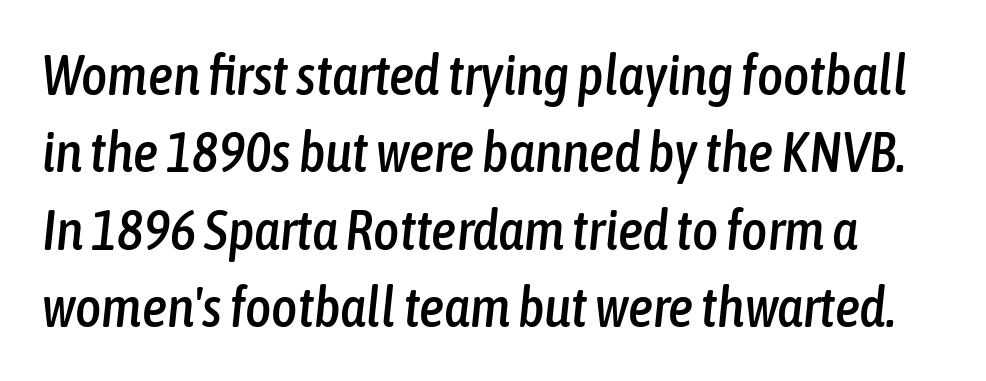
Q: Is the text italic (slanted)? A: Yes, it leans right by about 6 degrees.
Q: Is the text underlined? A: No.
Q: Is the spacing between letters normal or unusually wide? A: Normal.
Q: Is the spacing between lines tight, normal or loose? A: Normal.
Q: Width (condensed, normal, or wide)? A: Condensed.
Q: Stroke contrast? A: Low.
Q: x-height? A: Medium.
Q: Monospaced? A: No.
